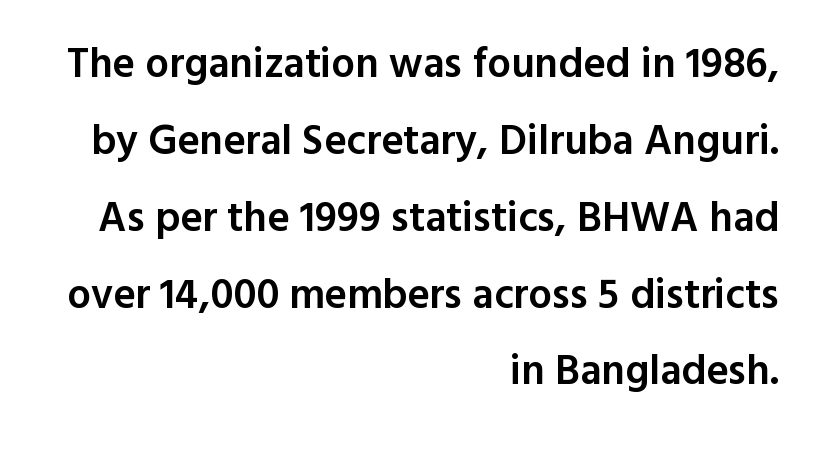
This sample uses a sans-serif face. The passage is arranged like a letterhead date or caption credit — flush right. Does extra space separate the letters? No, they use regular spacing. The rendering uses natural spacing where letterforms have individual widths. Lines of text with bare space underneath. You can tell it's not italic because the verticals are truly vertical.
